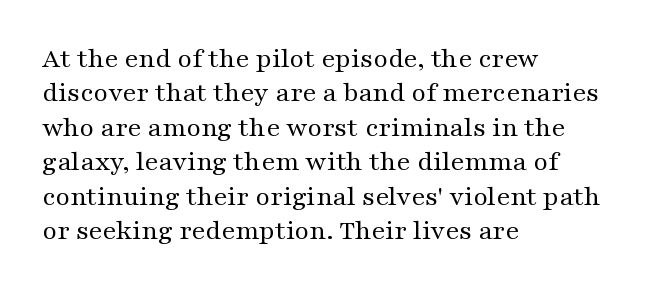
The gap between lines stays unmarked. Note the varied advance widths — an 'i' is clearly narrower than an 'm'. Between one letter and the next there's only the usual sliver of space. This reads as an unemphasized weight, regular at the heaviest. The characters display serif detailing at their extremities.
